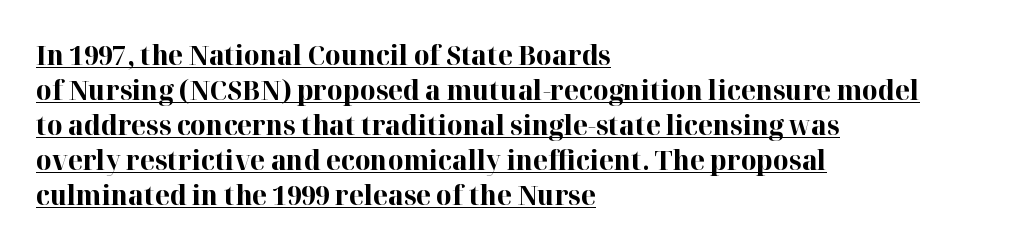
{"italic": "no", "bold": "yes", "underline": "yes", "align": "left", "line_spacing": "normal", "line_spacing_ratio": 1.3, "letter_spacing": "normal", "letter_spacing_em": 0.0, "glyph_px": 27}
